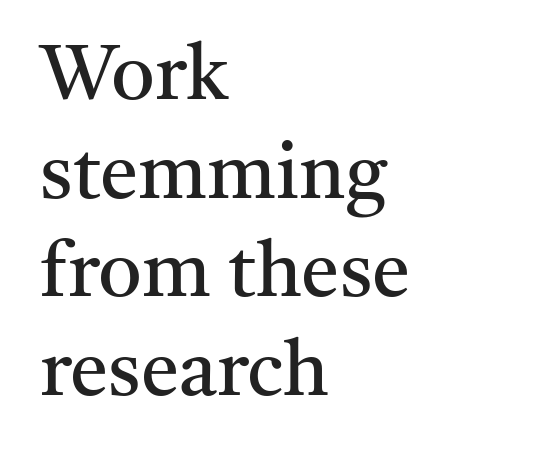
Q: Is the text bold? A: No.
Q: Is the text italic (slanted)? A: No, it is upright.
Q: Is the typeface a serif or a sans-serif typeface? A: Serif.
Q: Is the text underlined? A: No.
Q: How is the paragraph aligned? A: Left-aligned.
Q: Is the spacing between letters normal or unusually wide? A: Normal.
Q: Is the spacing between lines tight, normal or loose? A: Normal.
Q: Width (condensed, normal, or wide)? A: Normal.
Q: Stroke contrast? A: Medium.
Q: x-height? A: Medium.
Q: Monospaced? A: No.
